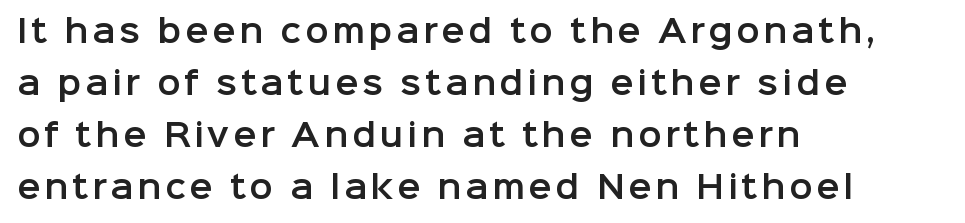
{"serif": "no", "italic": "no", "width": "normal", "stroke_contrast": "low", "x_height": "medium", "monospaced": "no", "underline": "no", "align": "left", "line_spacing": "normal", "line_spacing_ratio": 1.68, "glyph_px": 31}
